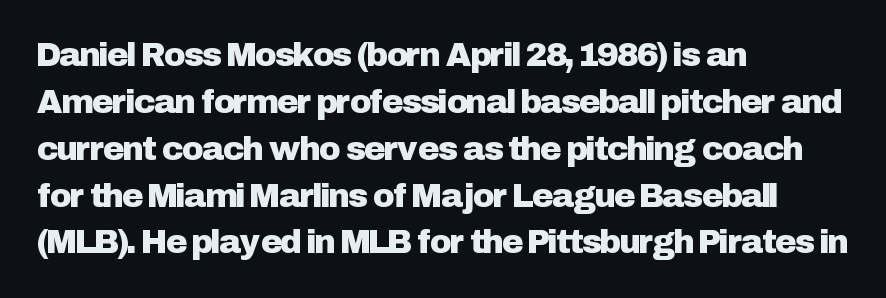
{"serif": "no", "italic": "no", "width": "normal", "stroke_contrast": "low", "x_height": "medium", "monospaced": "no", "underline": "no", "align": "left", "line_spacing": "normal", "line_spacing_ratio": 1.42, "letter_spacing": "normal", "letter_spacing_em": 0.0, "glyph_px": 33}
